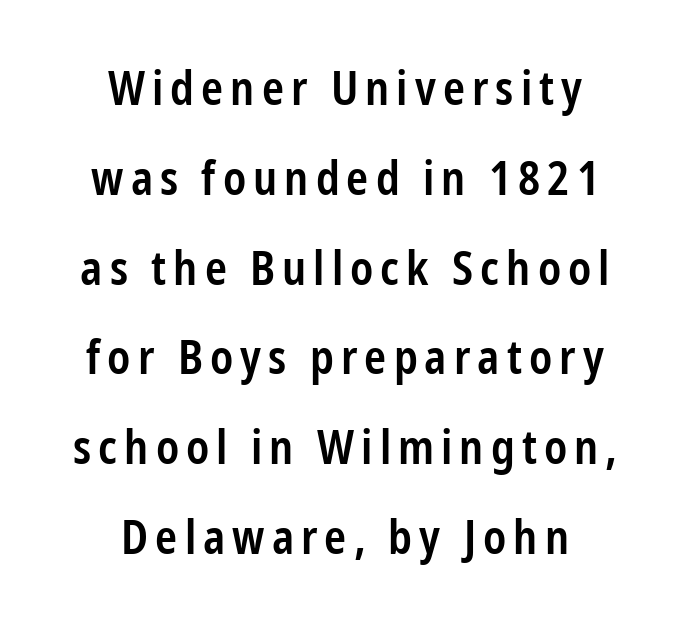
The image shows 47 px semibold, condensed sans-serif type, upright; set centered, loose line spacing (1.91x), not underlined; low stroke contrast and a medium x-height.
